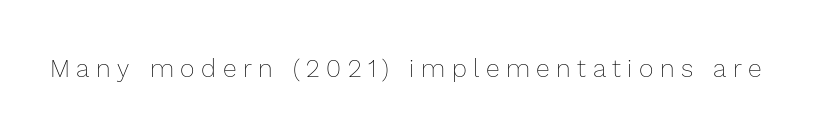
The image shows 25 px text type, upright; set unusually wide letter spacing (+0.26 em), not underlined.
